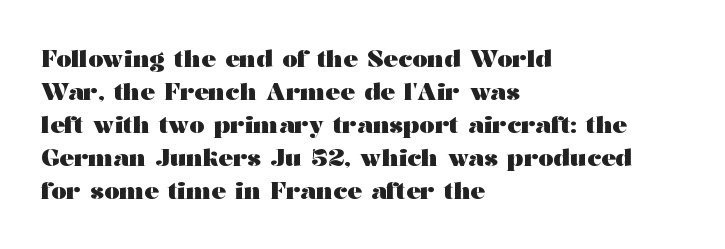
The image shows 24 px bold type, upright; set left-aligned, normal line spacing (1.38x), normal letter spacing, not underlined.
